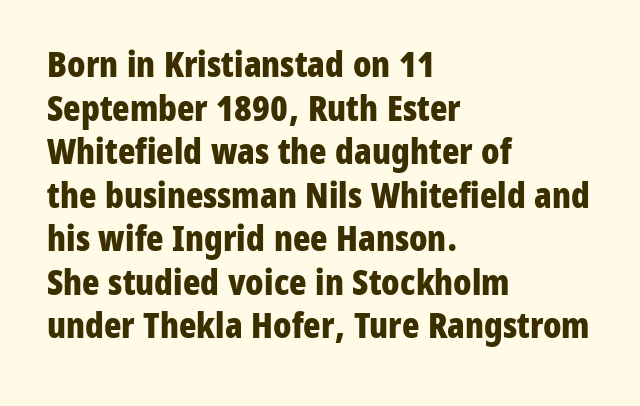
Q: Is the text bold? A: Yes.
Q: Is the text italic (slanted)? A: No, it is upright.
Q: Is the typeface a serif or a sans-serif typeface? A: Sans-serif.
Q: Is the text underlined? A: No.
Q: How is the paragraph aligned? A: Left-aligned.
Q: Is the spacing between letters normal or unusually wide? A: Normal.
Q: Width (condensed, normal, or wide)? A: Condensed.
Q: Stroke contrast? A: Low.
Q: x-height? A: Medium.
Q: Monospaced? A: No.
